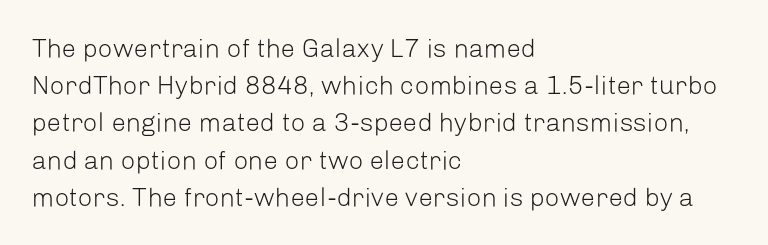
Q: Is the text bold? A: No.
Q: Is the text italic (slanted)? A: No, it is upright.
Q: Is the text underlined? A: No.
Q: How is the paragraph aligned? A: Left-aligned.
Q: Is the spacing between letters normal or unusually wide? A: Normal.
Q: Is the spacing between lines tight, normal or loose? A: Normal.
